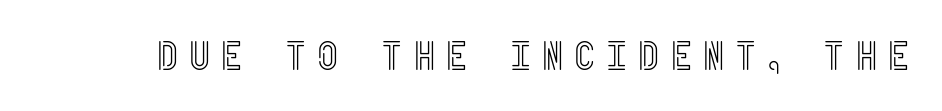
{"italic": "no", "width": "condensed", "x_height": "large", "underline": "no", "letter_spacing": "wide", "letter_spacing_em": 0.22, "glyph_px": 40}
